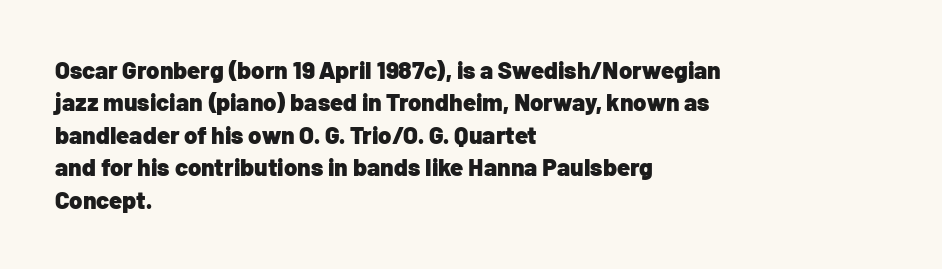
Q: Is the text bold? A: Yes.
Q: Is the text italic (slanted)? A: No, it is upright.
Q: Is the text underlined? A: No.
Q: How is the paragraph aligned? A: Left-aligned.
Q: Is the spacing between letters normal or unusually wide? A: Normal.
Q: Is the spacing between lines tight, normal or loose? A: Normal.
